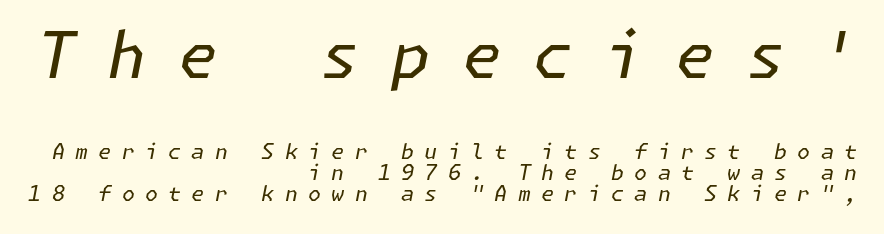
The image shows 64 px regular-weight type, italic (leaning right); set right-aligned, tight line spacing (1.0x), unusually wide letter spacing (+0.49 em), not underlined; the first (top) block is 3.05x larger; low stroke contrast and a medium x-height.
